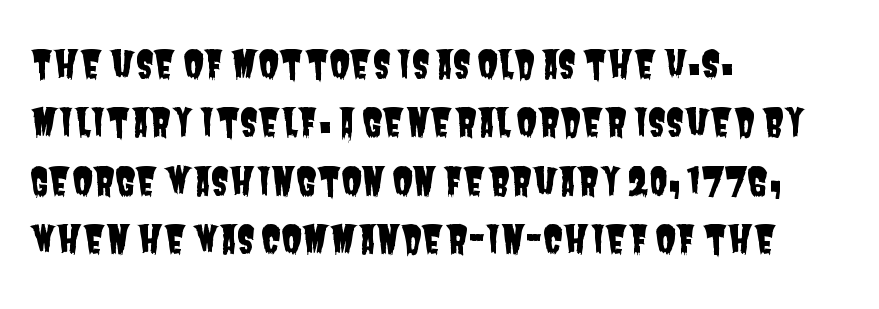
{"serif": "no", "width": "condensed", "stroke_contrast": "low", "x_height": "large", "monospaced": "no", "underline": "no", "align": "left", "line_spacing": "normal", "line_spacing_ratio": 1.58, "letter_spacing": "normal", "letter_spacing_em": 0.0, "glyph_px": 37}
